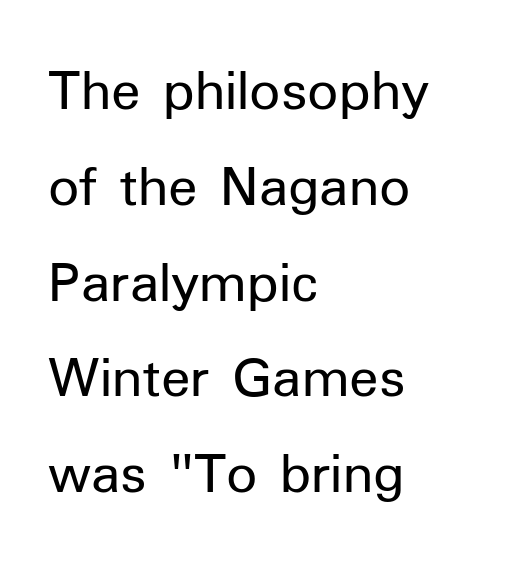
The letters carry no serifs — their stems end cleanly without finishing strokes. This rendering leaves character spacing at its baseline value. This sample is left-justified, so line endings fall wherever the words run out. Note the varied advance widths — an 'i' is clearly narrower than an 'm'. Ascenders rise straight up at ninety degrees.
